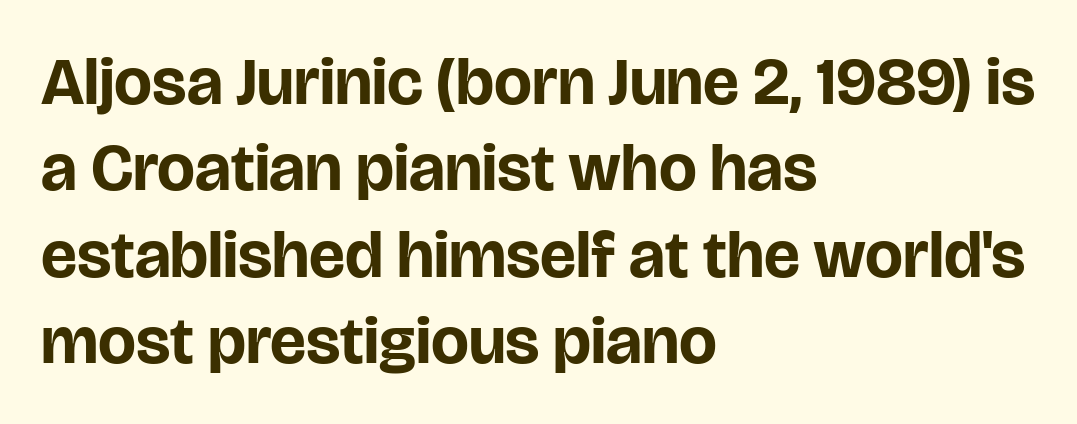
The image shows 67 px bold sans-serif type, upright; set left-aligned, normal line spacing (1.29x), normal letter spacing, not underlined; low stroke contrast and a large x-height.
